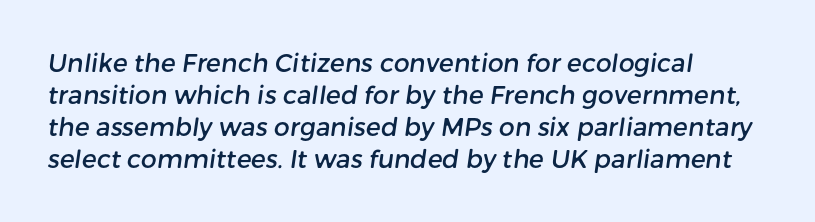
The image shows 25 px text type; set left-aligned, normal line spacing (1.28x), normal letter spacing, not underlined.
